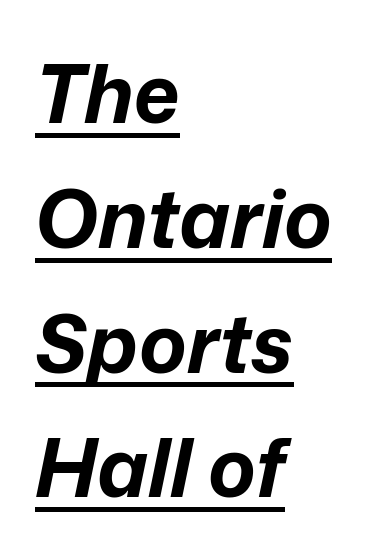
Q: Is the text bold? A: Yes.
Q: Is the text italic (slanted)? A: Yes, it leans right by about 12 degrees.
Q: Is the text underlined? A: Yes.
Q: How is the paragraph aligned? A: Left-aligned.
Q: Is the spacing between letters normal or unusually wide? A: Normal.
Q: Is the spacing between lines tight, normal or loose? A: Normal.
Q: Width (condensed, normal, or wide)? A: Normal.
Q: Stroke contrast? A: Low.
Q: x-height? A: Medium.
Q: Monospaced? A: No.
